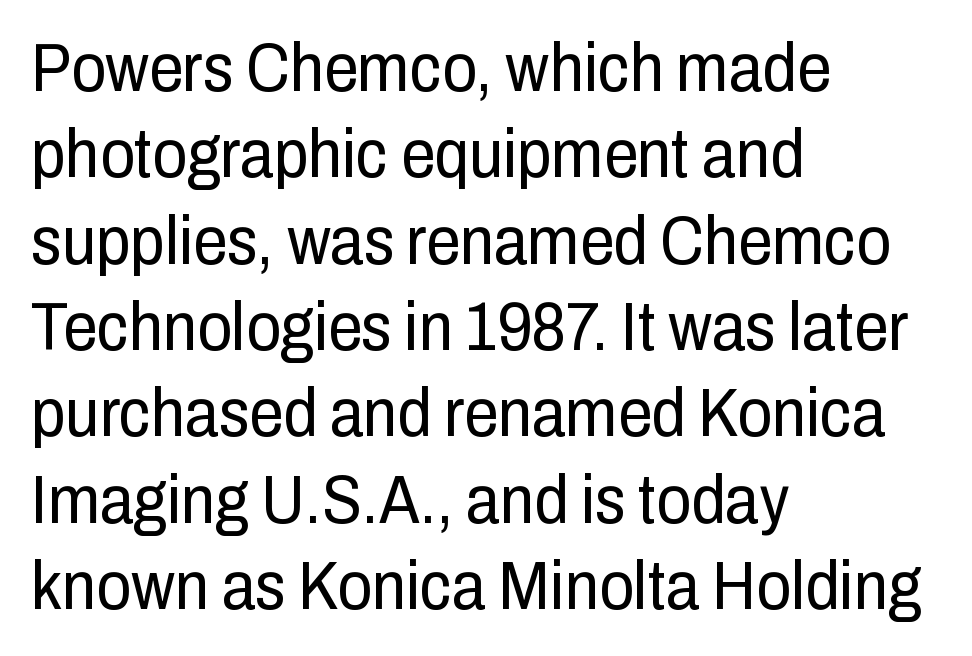
{"serif": "no", "italic": "no", "bold": "no", "weight": "regular", "width": "condensed", "stroke_contrast": "low", "x_height": "medium", "monospaced": "no", "underline": "no", "align": "left", "line_spacing": "normal", "line_spacing_ratio": 1.27, "letter_spacing": "normal", "letter_spacing_em": 0.0, "glyph_px": 68}
